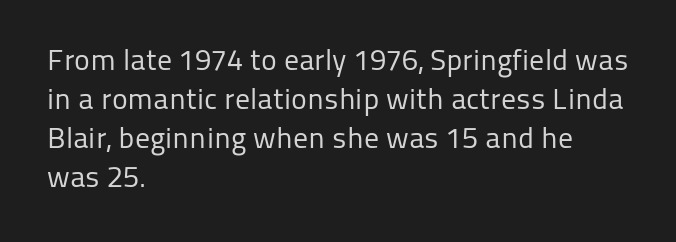
Q: Is the text bold? A: No.
Q: Is the text italic (slanted)? A: No, it is upright.
Q: Is the typeface a serif or a sans-serif typeface? A: Sans-serif.
Q: Is the text underlined? A: No.
Q: How is the paragraph aligned? A: Left-aligned.
Q: Is the spacing between letters normal or unusually wide? A: Normal.
Q: Is the spacing between lines tight, normal or loose? A: Normal.
Q: Width (condensed, normal, or wide)? A: Normal.
Q: Stroke contrast? A: Low.
Q: x-height? A: Medium.
Q: Monospaced? A: No.
